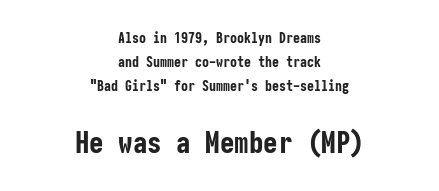
What weight is shown? A full bold with thick strokes. Typeset on center — no edge is straight. Is the lower block the larger one? Yes — the lower block carries the bigger type. Quick note: not italic, upright. What kind of face is this? One without serifs — a sans.
